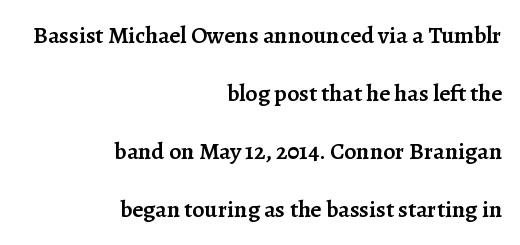
Vertically, the passage feels expansive, rows floating well apart. When letters stand straight like this, we call the style roman or upright. These lines carry some extra weight — a demibold, not a full bold. The lines are quadded right. Caption: standard tracking, unaltered.
